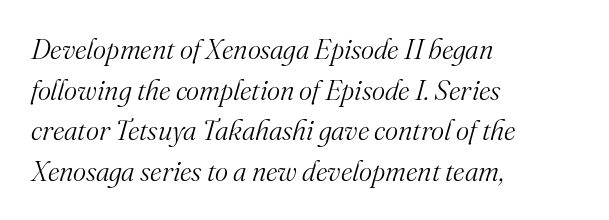
{"serif": "yes", "italic": "yes", "lean": "right", "slant_degrees": 16, "bold": "no", "weight": "light", "width": "normal", "stroke_contrast": "medium", "x_height": "small", "monospaced": "no", "underline": "no", "align": "left", "line_spacing": "normal", "line_spacing_ratio": 1.45, "letter_spacing": "normal", "letter_spacing_em": 0.0, "glyph_px": 28}
